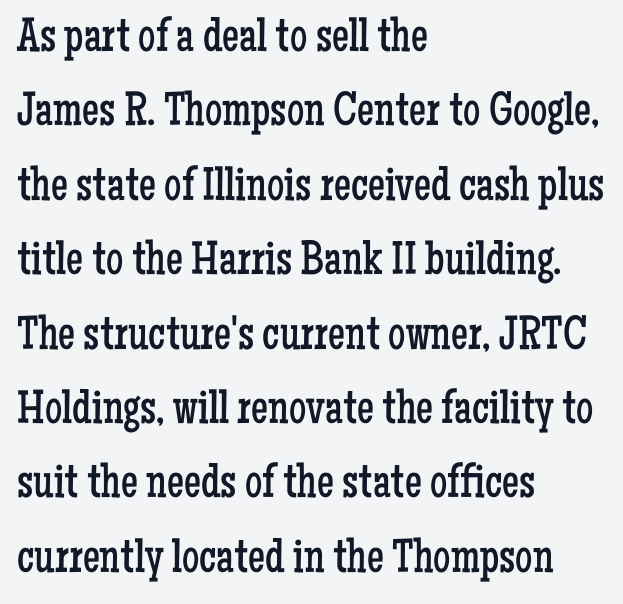
{"serif": "yes", "italic": "no", "bold": "no", "weight": "regular", "width": "condensed", "stroke_contrast": "low", "x_height": "medium", "monospaced": "no", "underline": "no", "align": "left", "line_spacing": "normal", "line_spacing_ratio": 1.55, "letter_spacing": "normal", "letter_spacing_em": 0.0, "glyph_px": 48}
